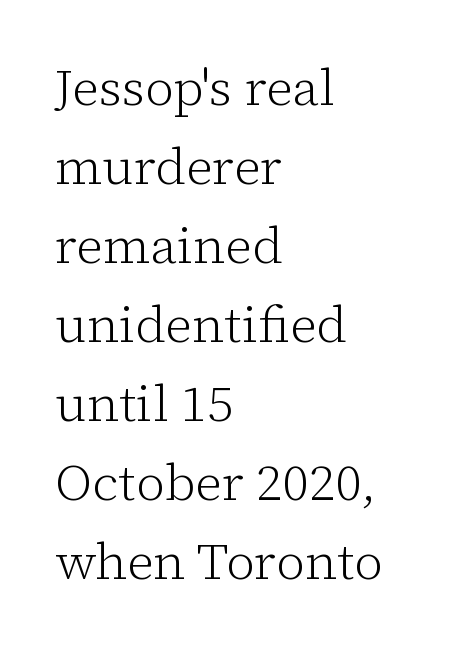
Q: Is the text bold? A: No.
Q: Is the text italic (slanted)? A: No, it is upright.
Q: Is the typeface a serif or a sans-serif typeface? A: Serif.
Q: Is the text underlined? A: No.
Q: How is the paragraph aligned? A: Left-aligned.
Q: Is the spacing between letters normal or unusually wide? A: Normal.
Q: Is the spacing between lines tight, normal or loose? A: Normal.
Q: Width (condensed, normal, or wide)? A: Normal.
Q: Stroke contrast? A: Low.
Q: x-height? A: Medium.
Q: Monospaced? A: No.
